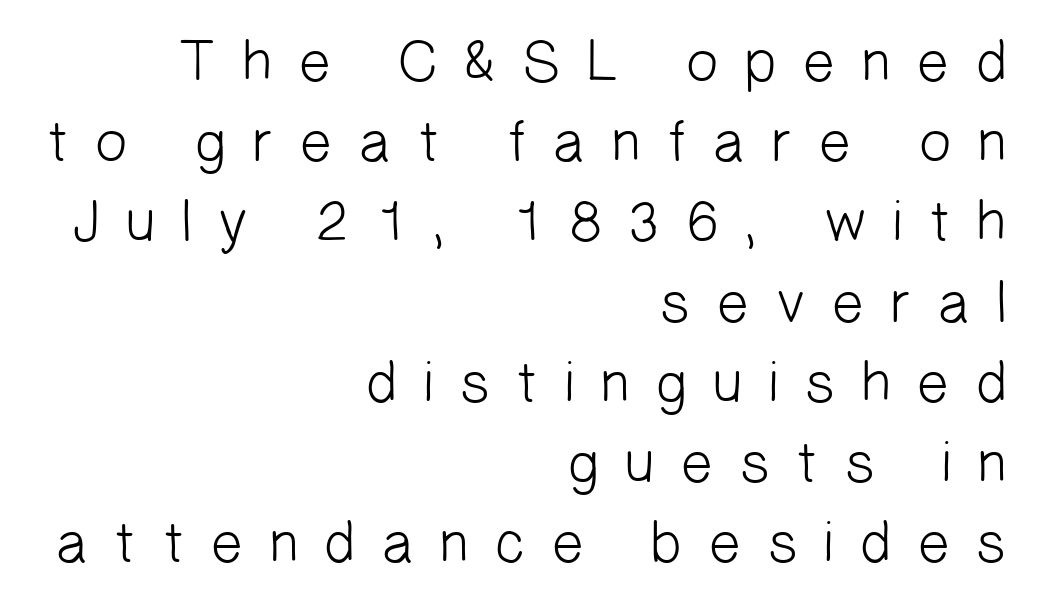
The image shows 59 px light sans-serif type; set right-aligned, normal line spacing (1.36x), unusually wide letter spacing (+0.39 em), not underlined; low stroke contrast and a medium x-height.
